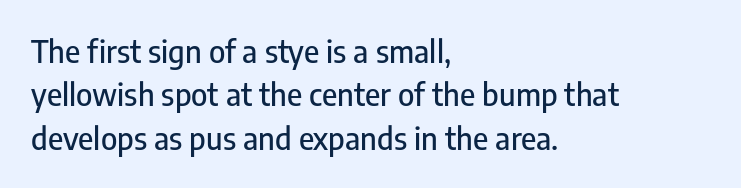
The image shows 31 px condensed sans-serif type, upright; set left-aligned, normal line spacing (1.4x), normal letter spacing, not underlined; low stroke contrast and a medium x-height.
